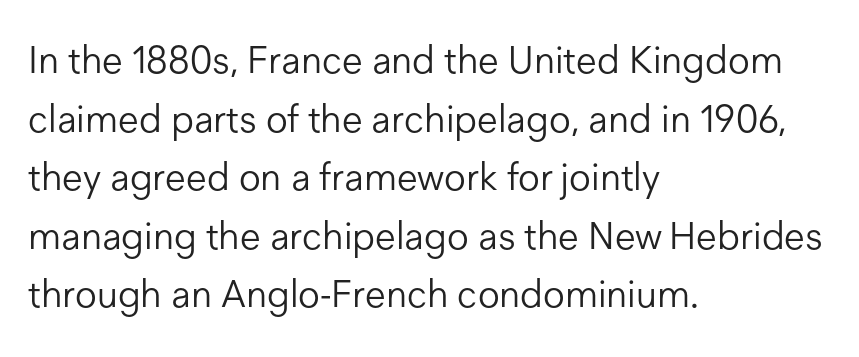
{"serif": "no", "italic": "no", "bold": "no", "weight": "light", "width": "normal", "stroke_contrast": "low", "x_height": "medium", "monospaced": "no", "underline": "no", "align": "left", "line_spacing": "normal", "line_spacing_ratio": 1.54, "letter_spacing": "normal", "letter_spacing_em": 0.0, "glyph_px": 38}
